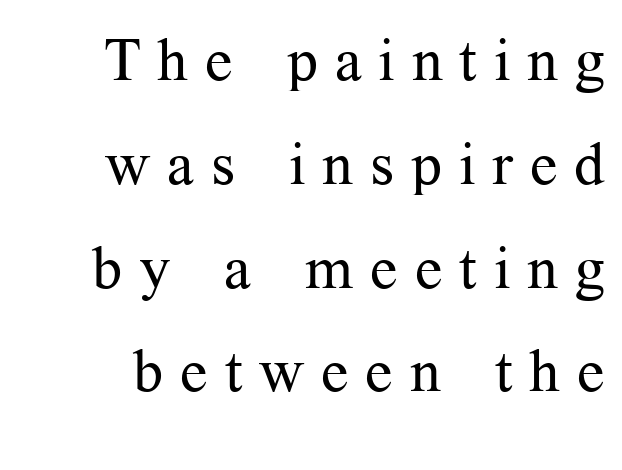
{"serif": "yes", "italic": "no", "bold": "no", "weight": "regular", "width": "normal", "stroke_contrast": "medium", "x_height": "medium", "monospaced": "no", "underline": "no", "line_spacing_ratio": 1.73, "letter_spacing": "wide", "letter_spacing_em": 0.28, "glyph_px": 60}
